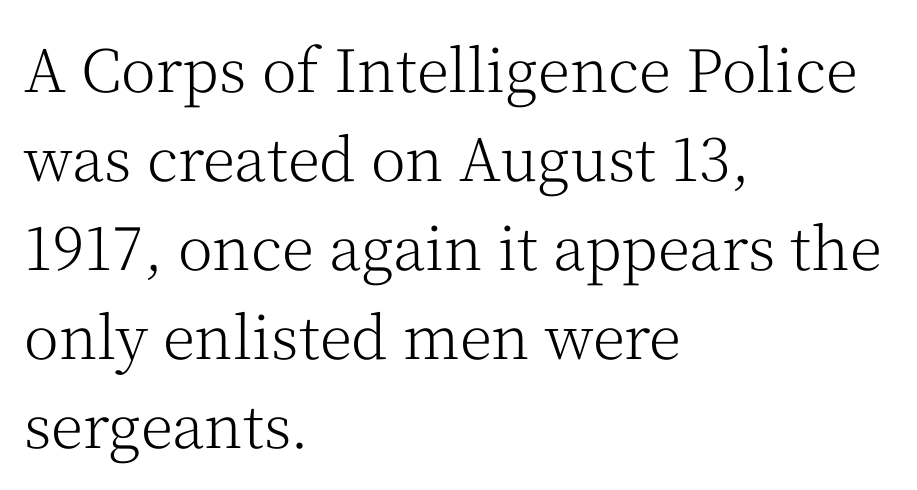
Caption: standard tracking, unaltered. Interline gaps are of average width in this sample. Serifs: yes, visible at the terminals of the letterforms. This is roman type, the default non-slanted kind. Notice how the passage keeps a crisp vertical edge on the left only.
